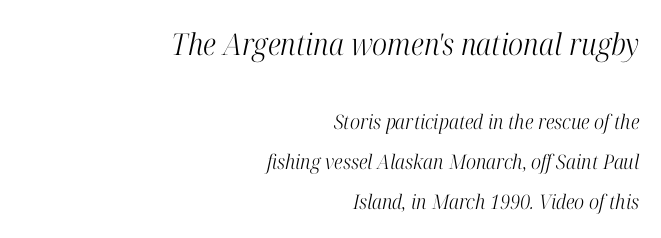
{"serif": "yes", "italic": "yes", "lean": "right", "slant_degrees": 12, "bold": "no", "weight": "light", "width": "condensed", "stroke_contrast": "high", "x_height": "medium", "monospaced": "no", "underline": "no", "align": "right", "line_spacing": "loose", "line_spacing_ratio": 2.02, "letter_spacing": "normal", "letter_spacing_em": 0.0, "larger_block": "first", "size_ratio": 1.5, "glyph_px": 30}
